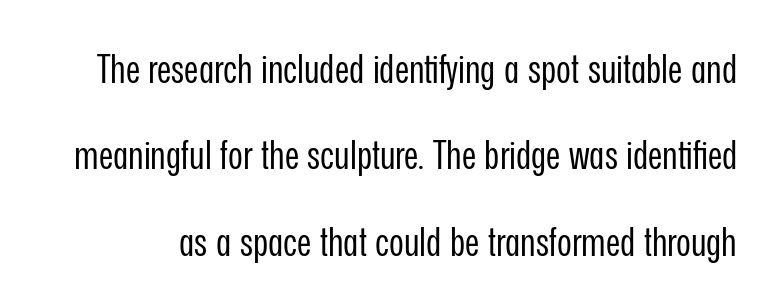
Q: Is the text bold? A: No.
Q: Is the text italic (slanted)? A: No, it is upright.
Q: Is the typeface a serif or a sans-serif typeface? A: Sans-serif.
Q: Is the text underlined? A: No.
Q: Is the spacing between letters normal or unusually wide? A: Normal.
Q: Is the spacing between lines tight, normal or loose? A: Loose.
Q: Width (condensed, normal, or wide)? A: Condensed.
Q: Stroke contrast? A: Low.
Q: x-height? A: Medium.
Q: Monospaced? A: No.
